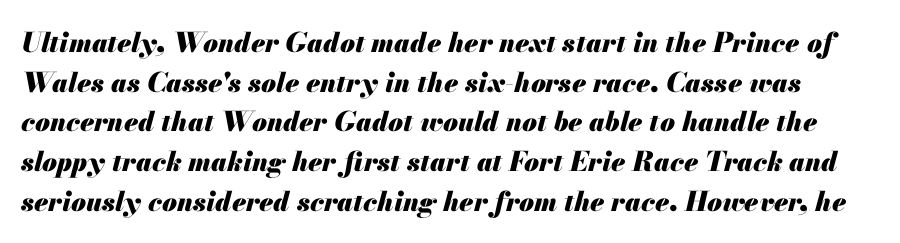
{"italic": "yes", "lean": "right", "slant_degrees": 13, "bold": "yes", "underline": "no", "line_spacing": "normal", "line_spacing_ratio": 1.47, "letter_spacing": "normal", "letter_spacing_em": 0.0, "glyph_px": 27}
